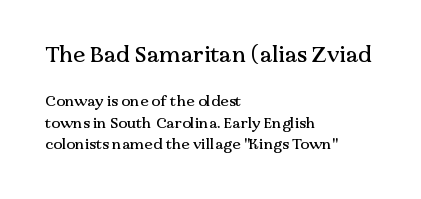
{"italic": "no", "underline": "no", "align": "left", "line_spacing": "normal", "line_spacing_ratio": 1.44, "letter_spacing": "normal", "letter_spacing_em": 0.0, "larger_block": "first", "size_ratio": 1.47, "glyph_px": 22}
